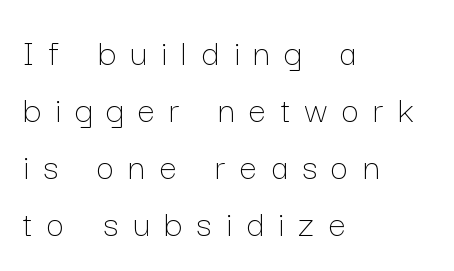
Q: Is the text bold? A: No.
Q: Is the text italic (slanted)? A: No, it is upright.
Q: Is the text underlined? A: No.
Q: How is the paragraph aligned? A: Left-aligned.
Q: Is the spacing between letters normal or unusually wide? A: Unusually wide.
Q: Is the spacing between lines tight, normal or loose? A: Normal.
Q: Width (condensed, normal, or wide)? A: Normal.
Q: Stroke contrast? A: Low.
Q: x-height? A: Medium.
Q: Monospaced? A: No.
